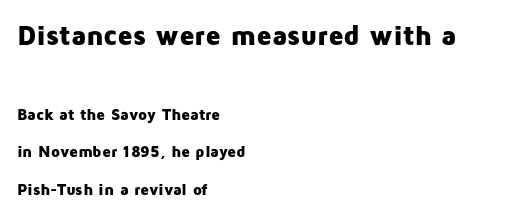
Widely set lines give the paragraph a tall, airy silhouette. Bigger letters appear in the top chunk; the bottom chunk is reduced. Lines of text with bare space underneath. This is heavy type, rendered in bold. Which margin do the lines hug? The left one — the right edge is uneven.
